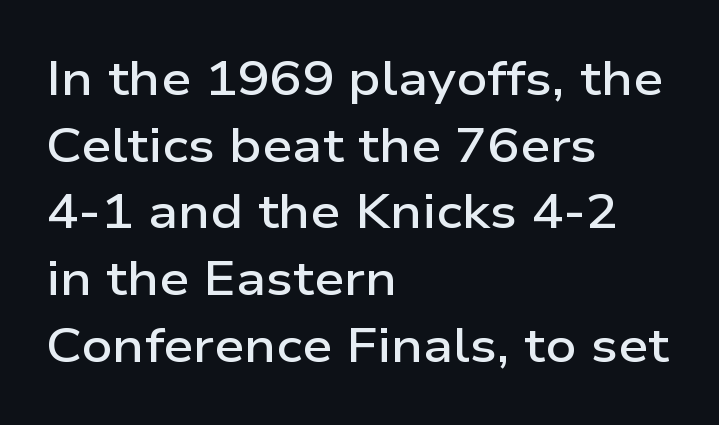
Q: Is the text bold? A: Semi-bold.
Q: Is the text italic (slanted)? A: No, it is upright.
Q: Is the typeface a serif or a sans-serif typeface? A: Sans-serif.
Q: Is the text underlined? A: No.
Q: How is the paragraph aligned? A: Left-aligned.
Q: Is the spacing between letters normal or unusually wide? A: Normal.
Q: Is the spacing between lines tight, normal or loose? A: Normal.
Q: Width (condensed, normal, or wide)? A: Wide.
Q: Stroke contrast? A: Low.
Q: x-height? A: Medium.
Q: Monospaced? A: No.
